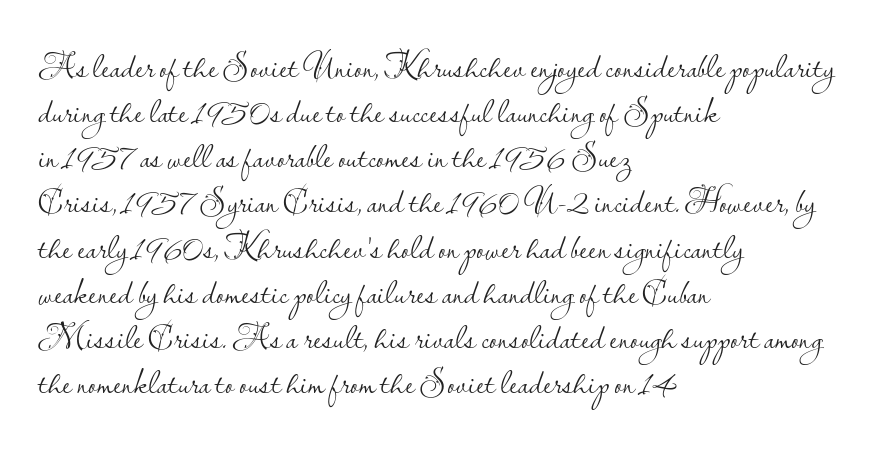
Q: Is the text bold? A: No.
Q: Is the text italic (slanted)? A: Yes.
Q: Is the typeface a serif or a sans-serif typeface? A: Sans-serif.
Q: Is the text underlined? A: No.
Q: How is the paragraph aligned? A: Left-aligned.
Q: Is the spacing between letters normal or unusually wide? A: Normal.
Q: Is the spacing between lines tight, normal or loose? A: Normal.
Q: Width (condensed, normal, or wide)? A: Normal.
Q: Stroke contrast? A: Low.
Q: x-height? A: Small.
Q: Monospaced? A: No.
